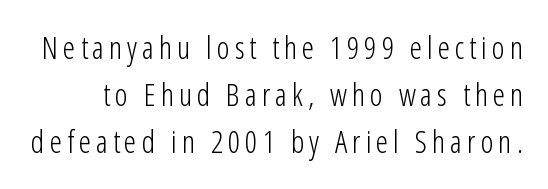
The image shows 31 px light, condensed sans-serif type, upright; set normal line spacing (1.52x), not underlined; low stroke contrast and a medium x-height.
